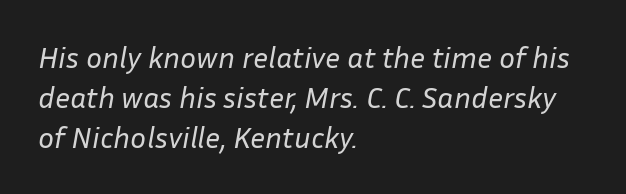
Q: Is the text bold? A: No.
Q: Is the text italic (slanted)? A: Yes, it leans right by about 10 degrees.
Q: Is the text underlined? A: No.
Q: How is the paragraph aligned? A: Left-aligned.
Q: Is the spacing between letters normal or unusually wide? A: Normal.
Q: Is the spacing between lines tight, normal or loose? A: Normal.
Q: Width (condensed, normal, or wide)? A: Normal.
Q: Stroke contrast? A: Low.
Q: x-height? A: Medium.
Q: Monospaced? A: No.
